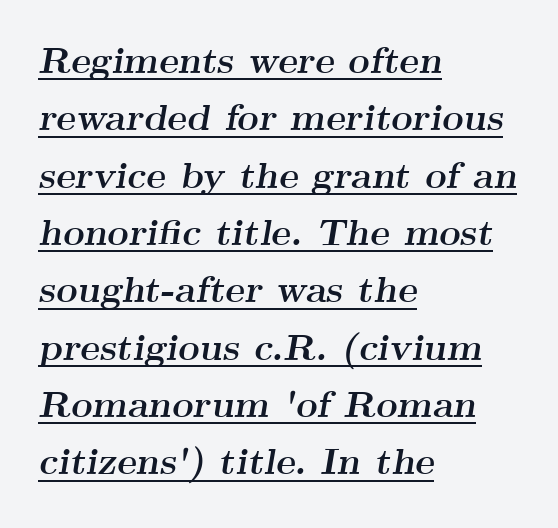
{"serif": "yes", "italic": "yes", "lean": "right", "slant_degrees": 9, "bold": "yes", "weight": "semibold", "width": "wide", "stroke_contrast": "medium", "x_height": "small", "monospaced": "no", "underline": "yes", "align": "left", "line_spacing": "normal", "line_spacing_ratio": 1.55, "letter_spacing": "normal", "letter_spacing_em": 0.0, "glyph_px": 37}
